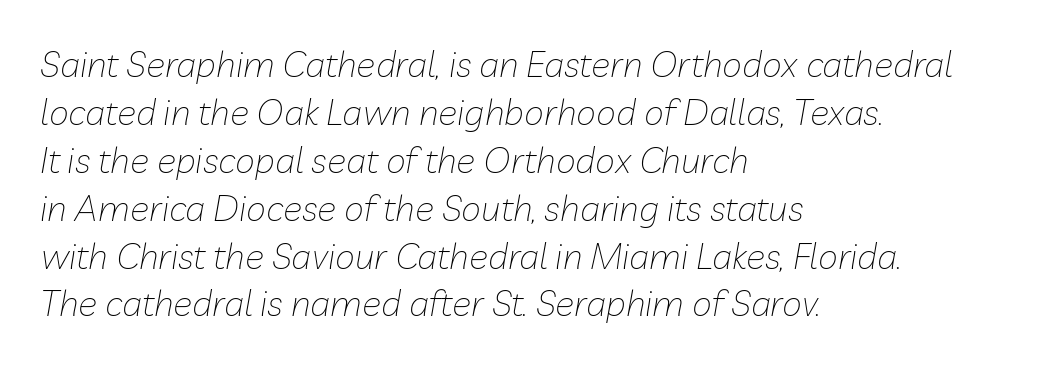
{"italic": "yes", "lean": "right", "slant_degrees": 10, "bold": "no", "weight": "thin", "width": "normal", "stroke_contrast": "low", "x_height": "medium", "monospaced": "no", "underline": "no", "align": "left", "line_spacing": "normal", "line_spacing_ratio": 1.33, "letter_spacing": "normal", "letter_spacing_em": 0.0, "glyph_px": 36}
